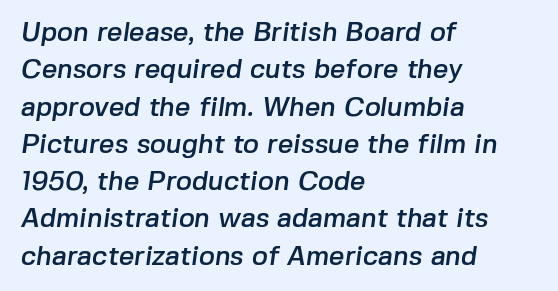
{"underline": "no", "align": "left", "line_spacing": "normal", "line_spacing_ratio": 1.38, "letter_spacing": "normal", "letter_spacing_em": 0.0, "glyph_px": 27}
